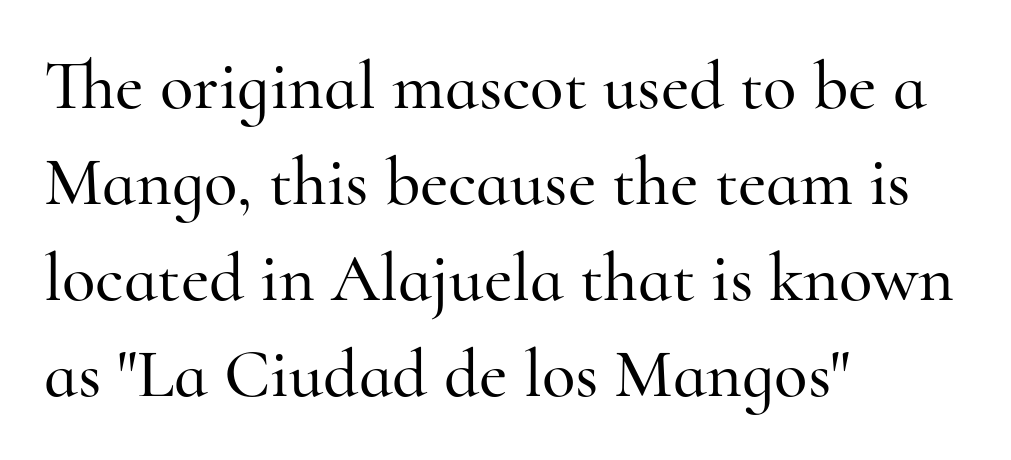
The image shows 69 px serif type, upright; set left-aligned, normal line spacing (1.39x), normal letter spacing, not underlined; high stroke contrast and a small x-height.
